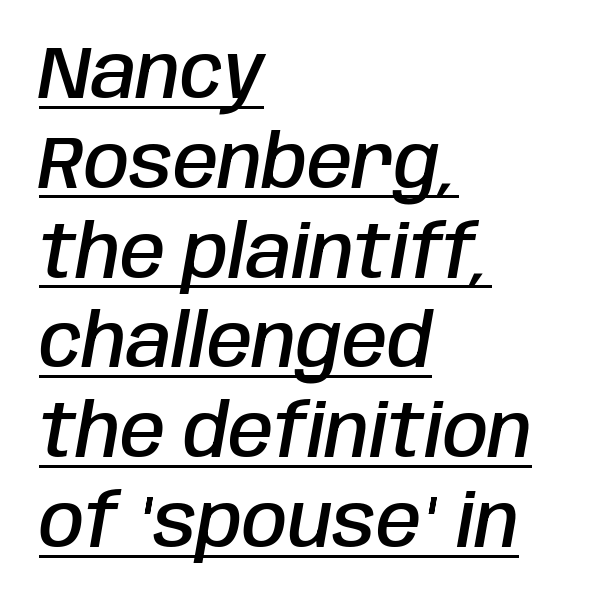
The image shows 73 px semibold, condensed type, italic (leaning right); set left-aligned, line spacing 1.23x, normal letter spacing, underlined; low stroke contrast and a large x-height.
